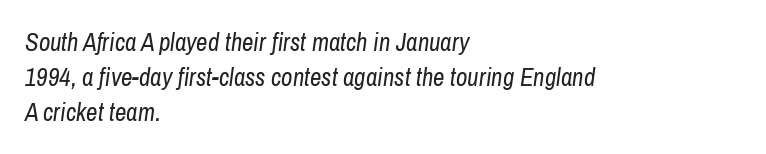
The image shows 25 px text type, italic (leaning right); set left-aligned, normal line spacing (1.4x), normal letter spacing, not underlined.
